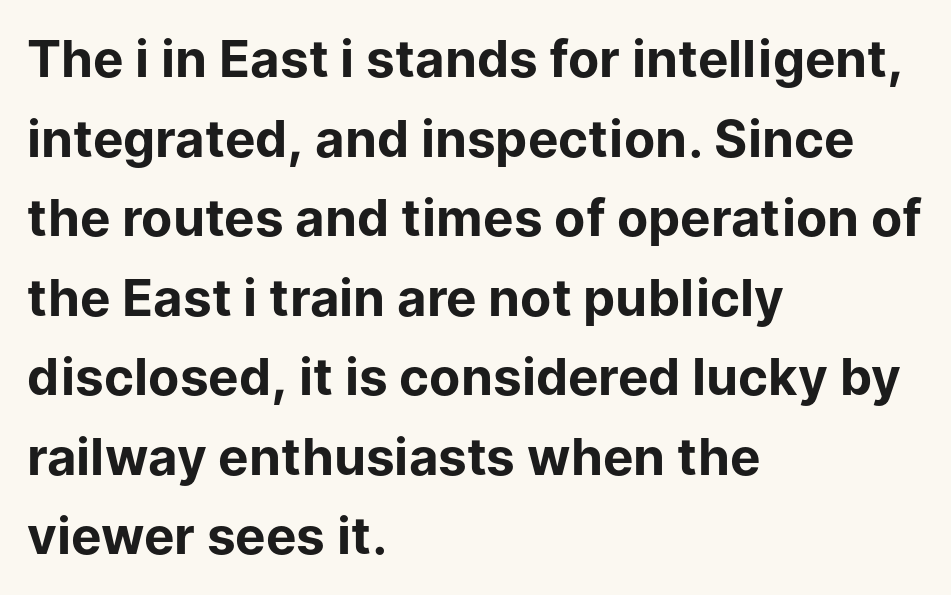
The image shows 51 px bold sans-serif type, upright; set left-aligned, normal line spacing (1.56x), normal letter spacing, not underlined; low stroke contrast and a medium x-height.
